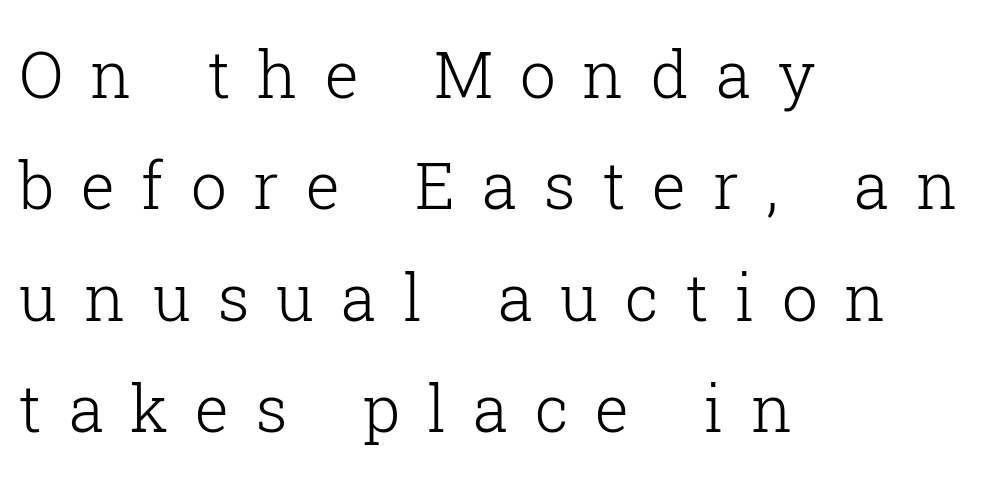
Q: Is the text bold? A: No.
Q: Is the text italic (slanted)? A: No, it is upright.
Q: Is the typeface a serif or a sans-serif typeface? A: Serif.
Q: Is the text underlined? A: No.
Q: How is the paragraph aligned? A: Left-aligned.
Q: Is the spacing between letters normal or unusually wide? A: Unusually wide.
Q: Width (condensed, normal, or wide)? A: Normal.
Q: Stroke contrast? A: Low.
Q: x-height? A: Medium.
Q: Monospaced? A: No.
